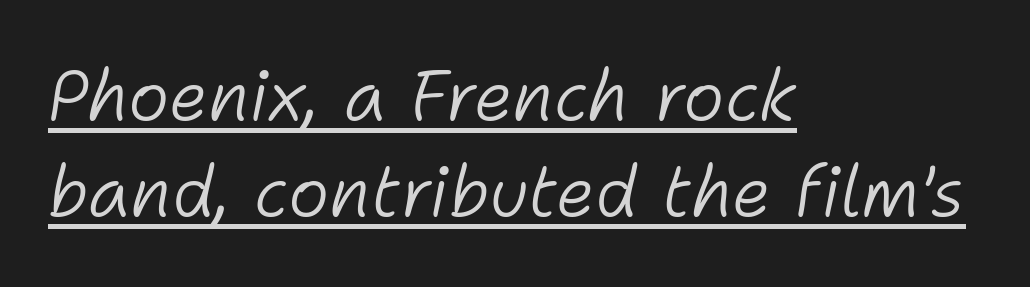
Q: Is the text bold? A: No.
Q: Is the text italic (slanted)? A: Yes, it leans right by about 11 degrees.
Q: Is the text underlined? A: Yes.
Q: How is the paragraph aligned? A: Left-aligned.
Q: Is the spacing between letters normal or unusually wide? A: Normal.
Q: Is the spacing between lines tight, normal or loose? A: Normal.
Q: Width (condensed, normal, or wide)? A: Normal.
Q: Stroke contrast? A: Low.
Q: x-height? A: Medium.
Q: Monospaced? A: No.
